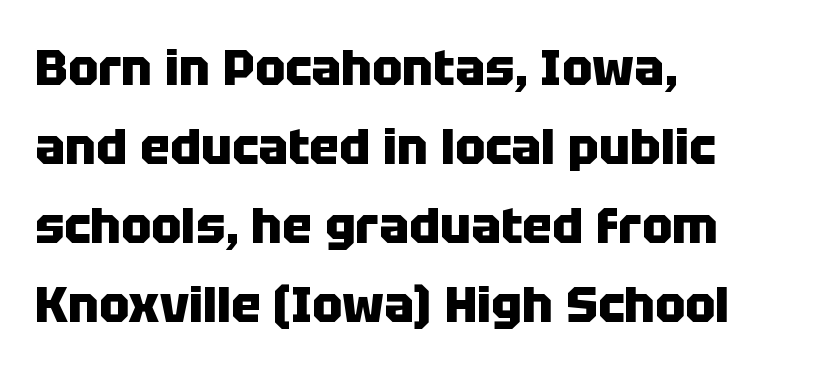
{"serif": "no", "italic": "no", "bold": "yes", "weight": "heavy", "width": "normal", "stroke_contrast": "low", "x_height": "large", "monospaced": "no", "underline": "no", "align": "left", "line_spacing": "normal", "line_spacing_ratio": 1.58, "letter_spacing": "normal", "letter_spacing_em": 0.0, "glyph_px": 50}
